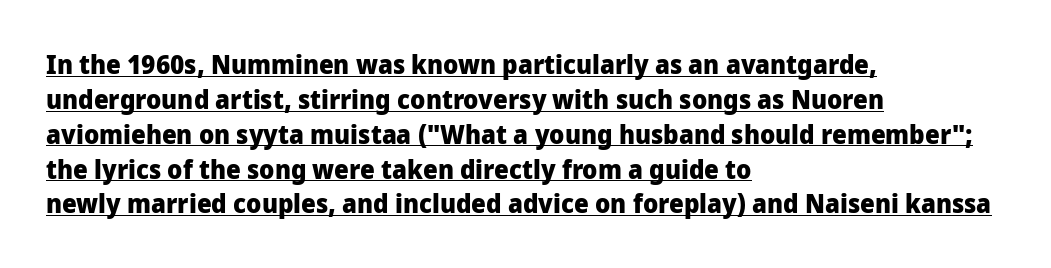
The image shows 26 px bold type, upright; set left-aligned, normal line spacing (1.34x), normal letter spacing, underlined.
